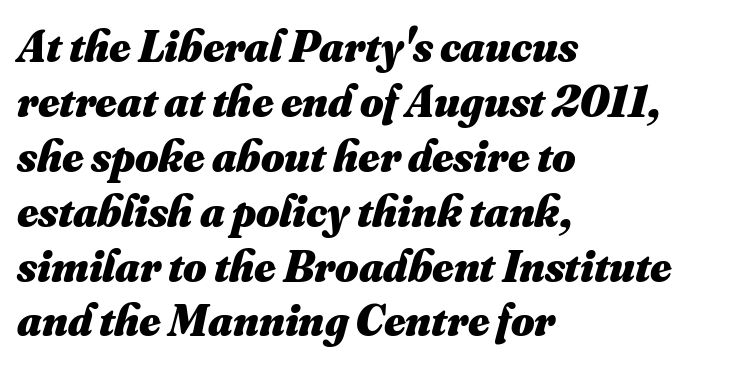
Typesetter's note: full bold, strokes at maximum text heaviness. Each row of text sits above clean, open space. The rendering anchors every line to the left-hand side. The letters sit at their default tracking, neither squeezed nor spread. Looks like regular typesetting: each glyph gets only the width it needs.
